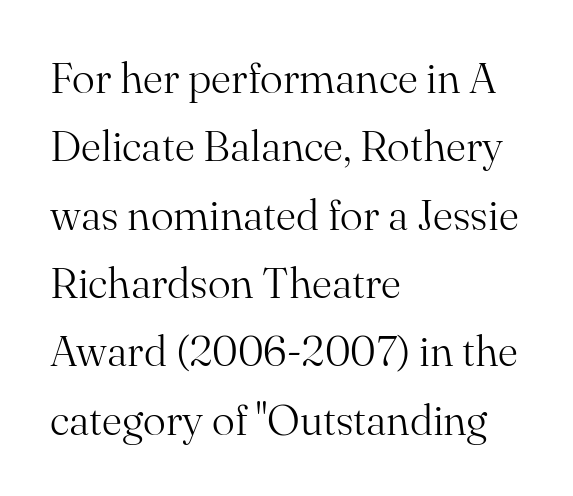
Q: Is the text bold? A: No.
Q: Is the text italic (slanted)? A: No, it is upright.
Q: Is the typeface a serif or a sans-serif typeface? A: Serif.
Q: Is the text underlined? A: No.
Q: How is the paragraph aligned? A: Left-aligned.
Q: Is the spacing between letters normal or unusually wide? A: Normal.
Q: Is the spacing between lines tight, normal or loose? A: Normal.
Q: Width (condensed, normal, or wide)? A: Normal.
Q: Stroke contrast? A: Medium.
Q: x-height? A: Small.
Q: Monospaced? A: No.
